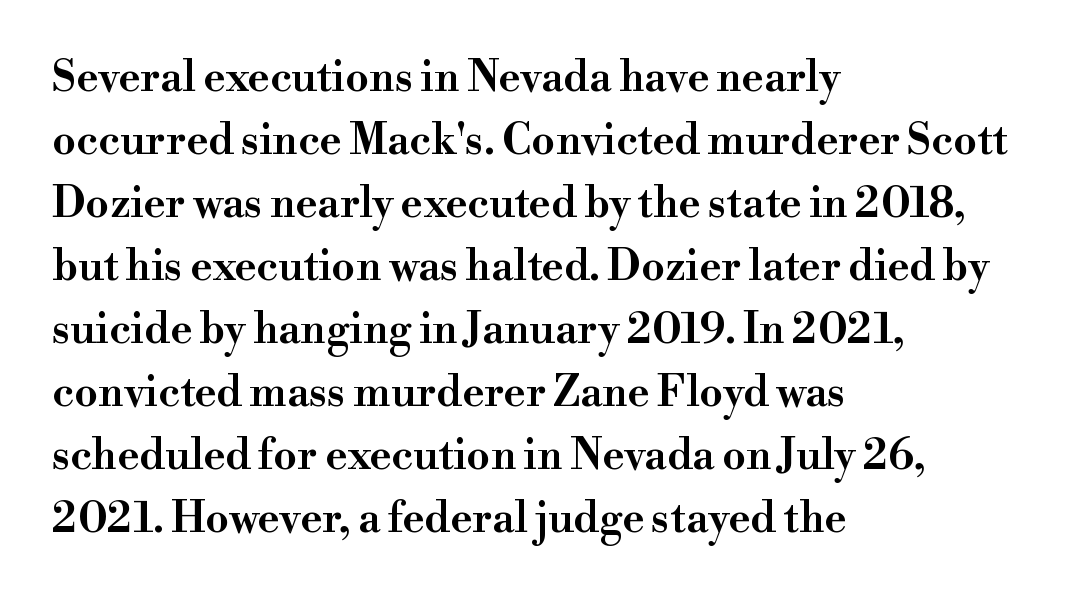
Q: Is the text italic (slanted)? A: No, it is upright.
Q: Is the typeface a serif or a sans-serif typeface? A: Serif.
Q: Is the text underlined? A: No.
Q: How is the paragraph aligned? A: Left-aligned.
Q: Is the spacing between letters normal or unusually wide? A: Normal.
Q: Is the spacing between lines tight, normal or loose? A: Normal.
Q: Width (condensed, normal, or wide)? A: Wide.
Q: Stroke contrast? A: High.
Q: x-height? A: Small.
Q: Monospaced? A: No.
